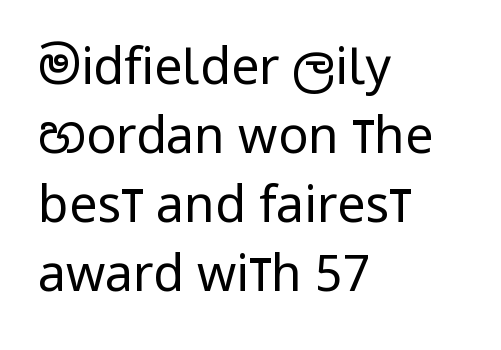
{"serif": "no", "italic": "no", "bold": "no", "weight": "regular", "width": "condensed", "stroke_contrast": "low", "x_height": "large", "monospaced": "no", "underline": "no", "align": "left", "line_spacing": "normal", "line_spacing_ratio": 1.38, "letter_spacing": "normal", "letter_spacing_em": 0.0, "glyph_px": 50}
